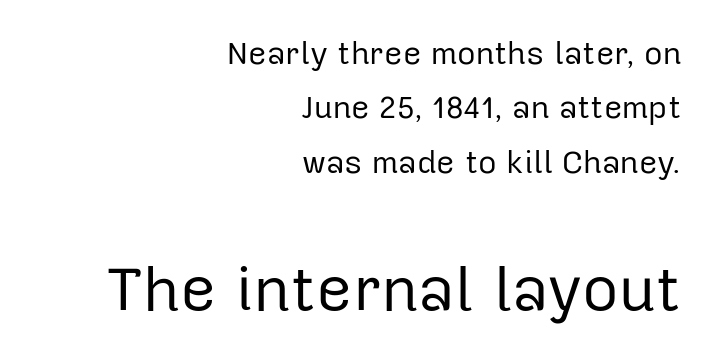
Q: Is the text bold? A: No.
Q: Is the text italic (slanted)? A: No, it is upright.
Q: Is the typeface a serif or a sans-serif typeface? A: Sans-serif.
Q: Is the text underlined? A: No.
Q: How is the paragraph aligned? A: Right-aligned.
Q: Is the spacing between letters normal or unusually wide? A: Normal.
Q: Is the spacing between lines tight, normal or loose? A: Normal.
Q: Which block of text is set in a larger size, the first (top) or the second (bottom)? A: The second (bottom) one.
Q: Width (condensed, normal, or wide)? A: Normal.
Q: Stroke contrast? A: Low.
Q: x-height? A: Medium.
Q: Monospaced? A: No.
